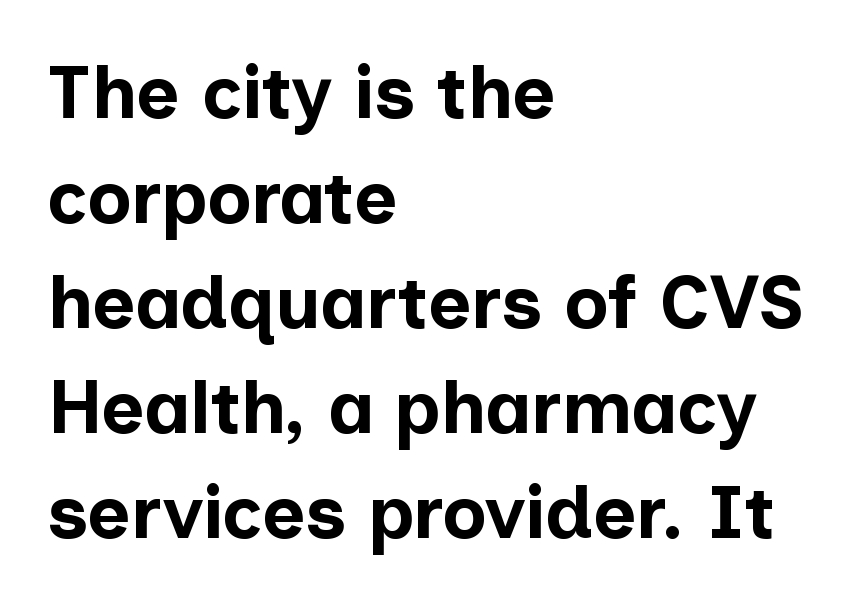
The image shows 74 px bold sans-serif type, upright; set left-aligned, normal line spacing (1.42x), normal letter spacing, not underlined; low stroke contrast and a medium x-height.
